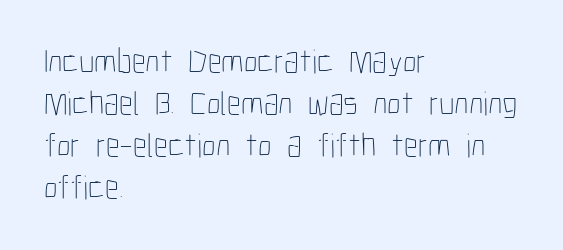
Q: Is the text bold? A: No.
Q: Is the text italic (slanted)? A: No, it is upright.
Q: Is the text underlined? A: No.
Q: How is the paragraph aligned? A: Left-aligned.
Q: Is the spacing between letters normal or unusually wide? A: Normal.
Q: Width (condensed, normal, or wide)? A: Condensed.
Q: Stroke contrast? A: Low.
Q: x-height? A: Medium.
Q: Monospaced? A: No.
